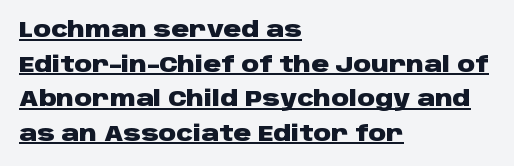
{"italic": "no", "bold": "yes", "underline": "yes", "align": "left", "line_spacing": "normal", "line_spacing_ratio": 1.57, "letter_spacing": "normal", "letter_spacing_em": 0.0, "glyph_px": 22}
